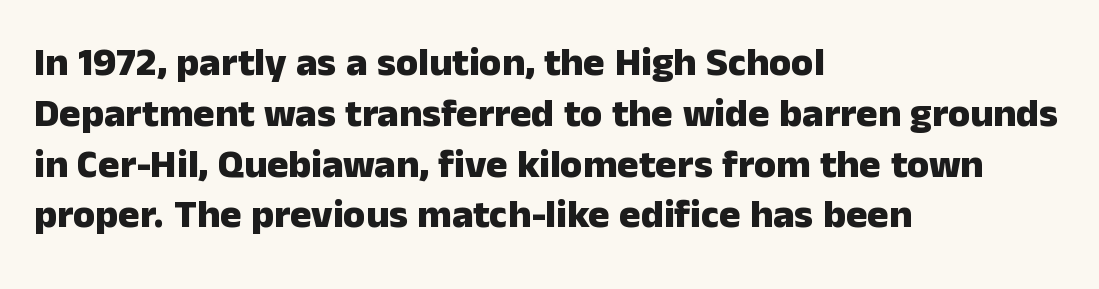
Q: Is the text bold? A: Yes.
Q: Is the text italic (slanted)? A: No, it is upright.
Q: Is the typeface a serif or a sans-serif typeface? A: Sans-serif.
Q: Is the text underlined? A: No.
Q: How is the paragraph aligned? A: Left-aligned.
Q: Is the spacing between letters normal or unusually wide? A: Normal.
Q: Is the spacing between lines tight, normal or loose? A: Normal.
Q: Width (condensed, normal, or wide)? A: Normal.
Q: Stroke contrast? A: Low.
Q: x-height? A: Medium.
Q: Monospaced? A: No.
